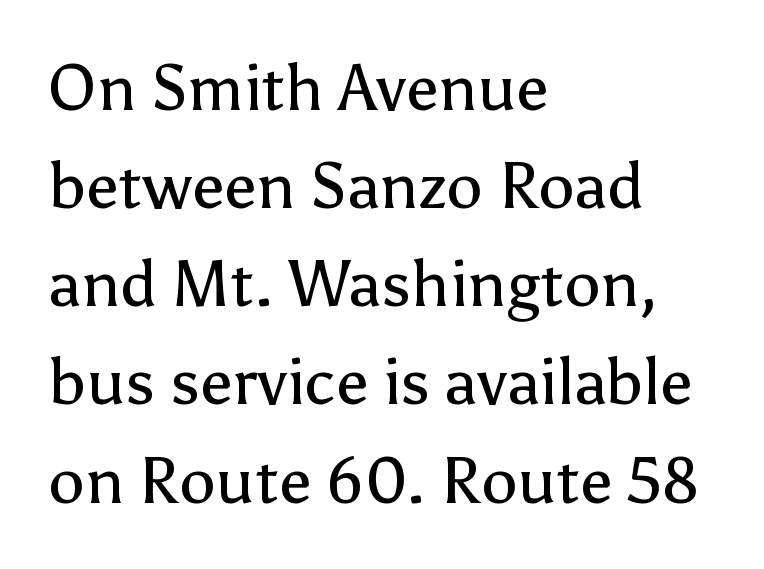
Stroke thickness stays within the range of a standard reading face or lighter. Between one letter and the next there's only the usual sliver of space. Examine the stroke ends and you'll find no serifs. In CSS terms this would be text-align: left. Evenly set lines give the paragraph a standard silhouette.
